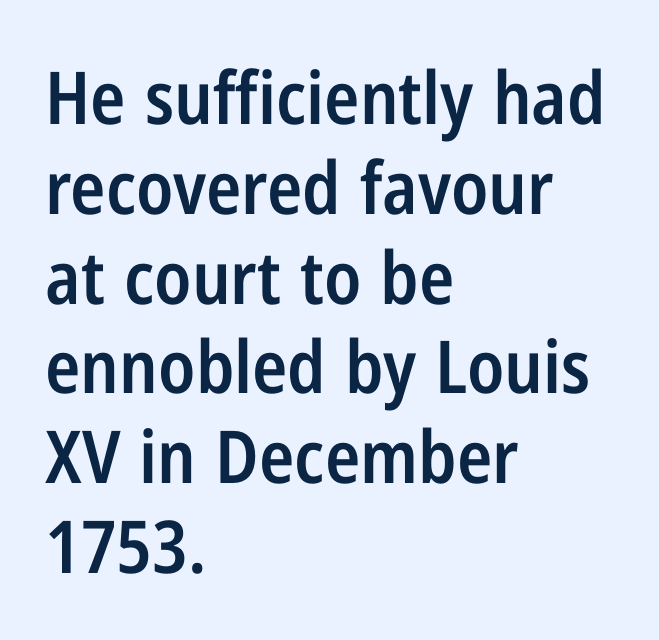
Letters rest on an invisible, unmarked baseline. A typesetter would mark this as roman, not italic. Think of a printed novel: that variable character pitch is what you see here. This rendering employs a face without finishing strokes, i.e., a sans-serif. The tracking reads as untouched default to a designer's eye.
